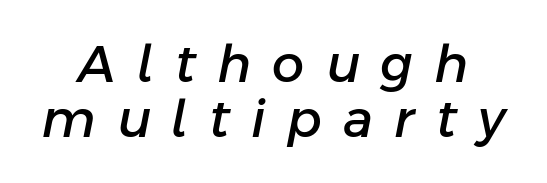
The rendering uses natural spacing where letterforms have individual widths. Would a proofreader flag this as italicized? Yes. No word sits above an underline. The tracking jumps out immediately: characters are airy and widely separated.
